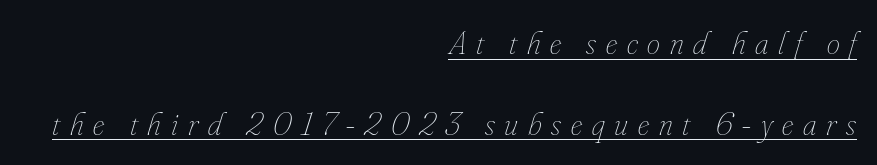
{"italic": "yes", "lean": "right", "slant_degrees": 16, "bold": "no", "weight": "thin", "width": "condensed", "stroke_contrast": "low", "x_height": "small", "monospaced": "no", "underline": "yes", "align": "right", "line_spacing": "loose", "line_spacing_ratio": 2.45, "letter_spacing": "wide", "letter_spacing_em": 0.3, "glyph_px": 33}
